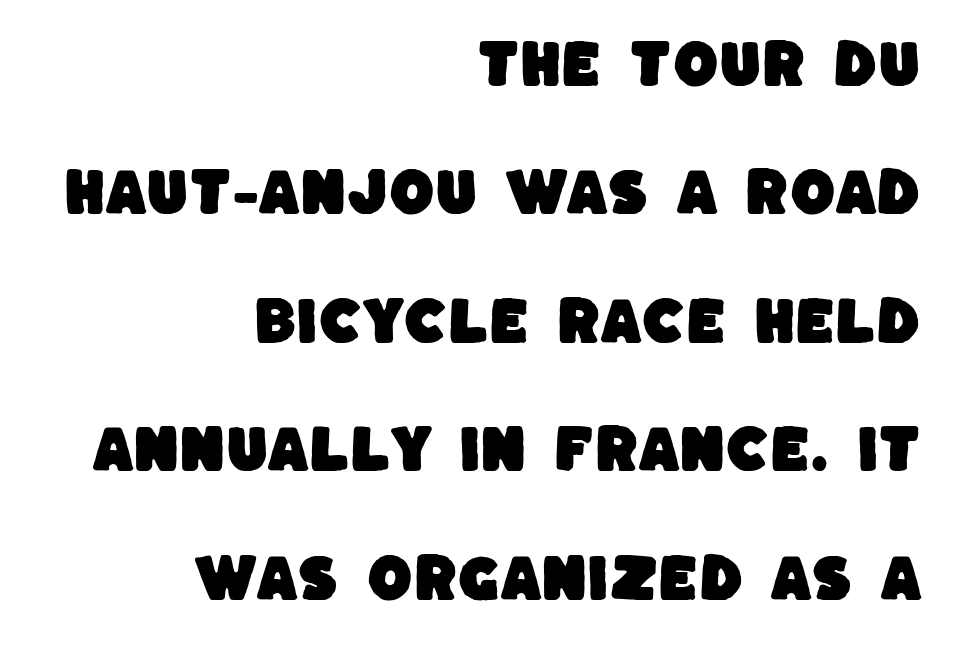
The image shows 52 px sans-serif type; set right-aligned, loose line spacing (2.47x), normal letter spacing, not underlined; low stroke contrast and a large x-height.
